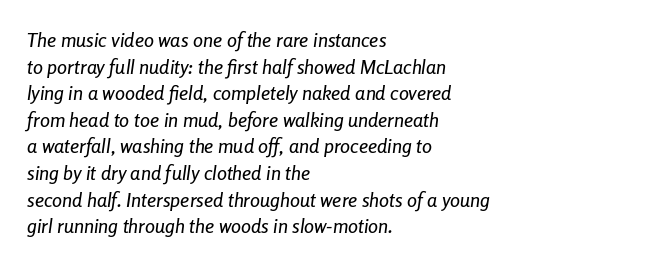
The image shows 20 px text type, italic (leaning right); set left-aligned, normal line spacing (1.33x), normal letter spacing, not underlined.
